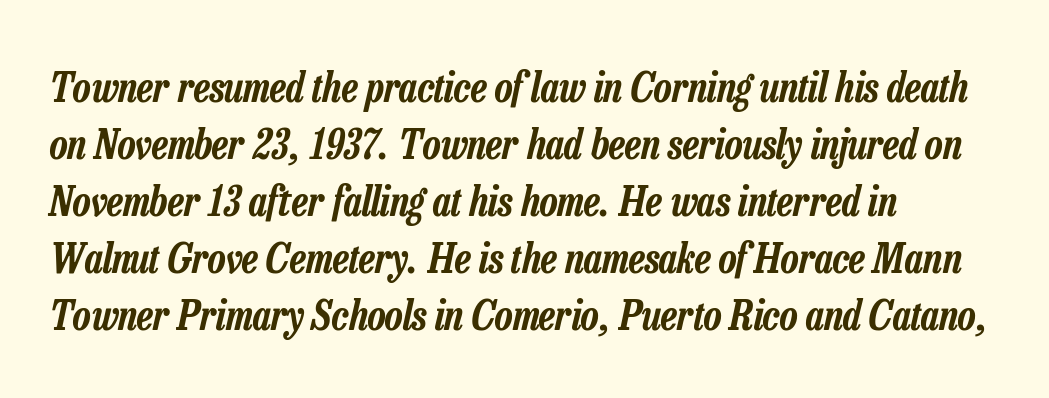
The lines sit at an ordinary, default distance from one another. The rendering uses natural spacing where letterforms have individual widths. Unmarked baselines from the first word to the last. Is the type slanted? Yes — the strokes lean at a clear angle.
